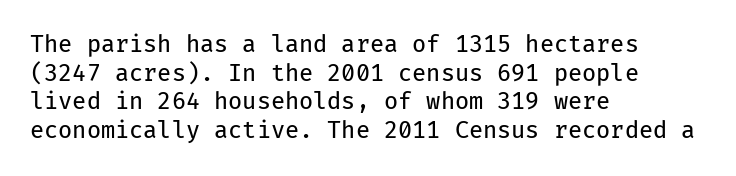
The image shows 23 px text type, upright; set left-aligned, line spacing 1.24x, normal letter spacing, not underlined.
